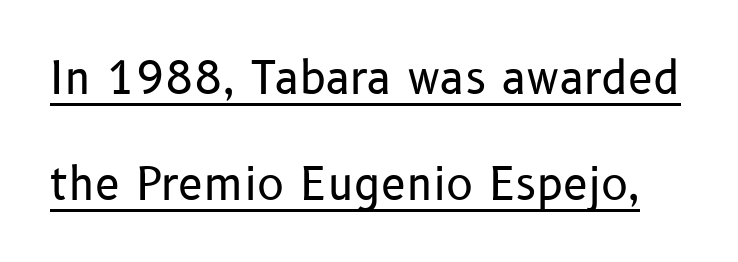
Glance below the letters and you will spot a drawn line. No extra tracking has been applied to these lines. Do the characters align in a grid? No, the font is proportional. Baseline-to-baseline distance is far greater than the letter height. Is this a sans? Yes — the strokes have no serifs. The weight tops out at a normal text grade.
